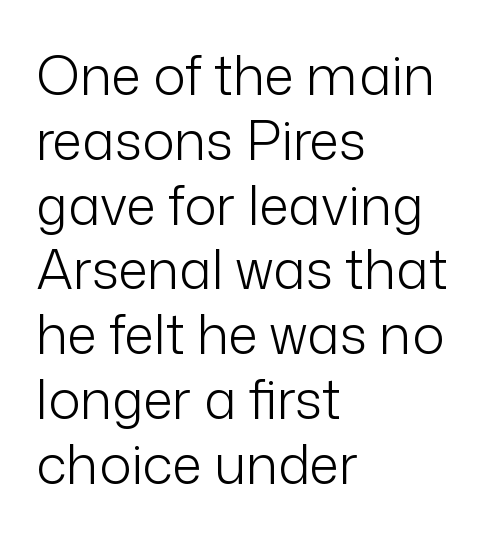
Q: Is the text bold? A: No.
Q: Is the text italic (slanted)? A: No, it is upright.
Q: Is the typeface a serif or a sans-serif typeface? A: Sans-serif.
Q: Is the text underlined? A: No.
Q: How is the paragraph aligned? A: Left-aligned.
Q: Is the spacing between letters normal or unusually wide? A: Normal.
Q: Width (condensed, normal, or wide)? A: Normal.
Q: Stroke contrast? A: Low.
Q: x-height? A: Medium.
Q: Monospaced? A: No.
